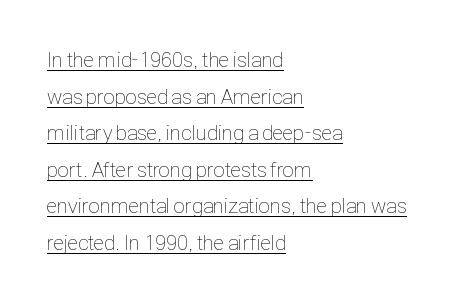
The image shows 21 px text type, upright; set left-aligned, line spacing 1.74x, normal letter spacing, underlined.
